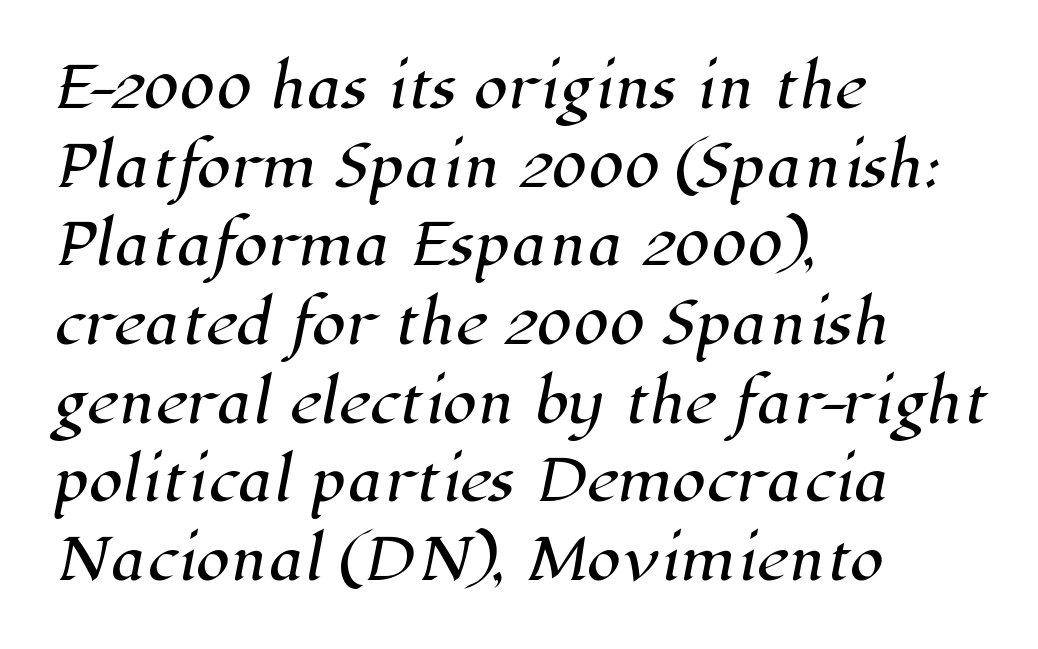
The image shows 55 px serif type; set left-aligned, normal line spacing (1.43x), normal letter spacing, not underlined; high stroke contrast and a medium x-height.
